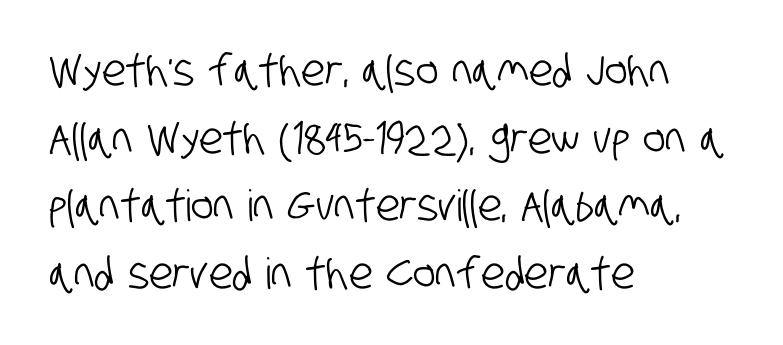
The image shows 43 px condensed sans-serif type; set left-aligned, normal line spacing (1.57x), normal letter spacing, not underlined; low stroke contrast and a large x-height.
